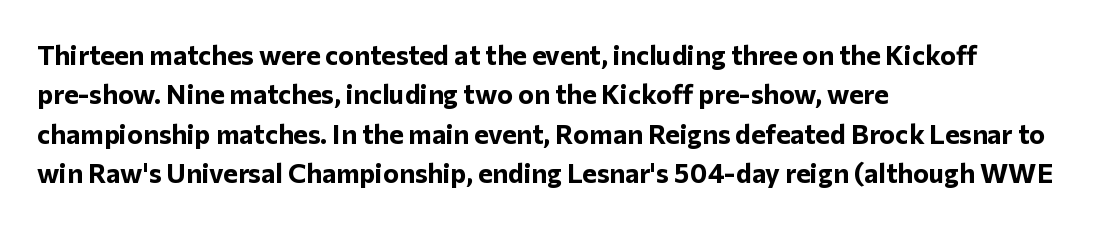
{"italic": "no", "bold": "yes", "underline": "no", "align": "left", "line_spacing": "normal", "line_spacing_ratio": 1.46, "letter_spacing": "normal", "letter_spacing_em": 0.0, "glyph_px": 27}
